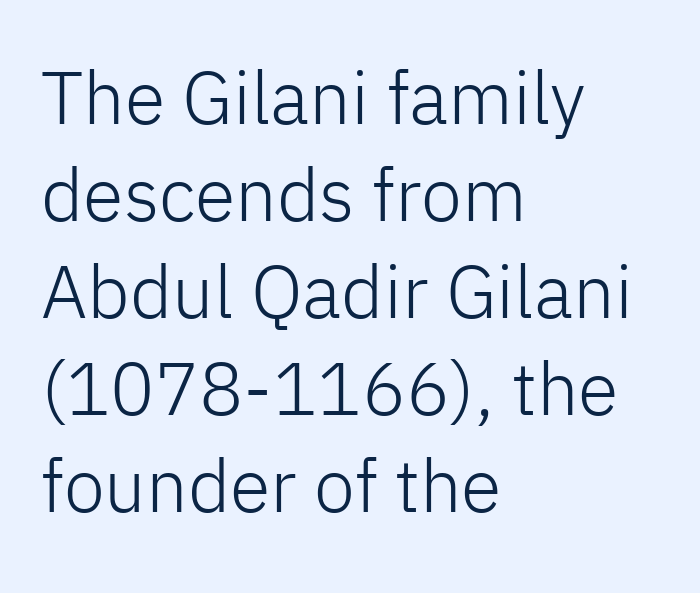
Weight class: somewhere from thin through regular. Varying glyph widths throughout — classic text-font behaviour. The lines are quadded left. Unlike italic type, these characters show no tilt at all. The line texture is even and compact thanks to regular tracking. The baseline area is clear.
